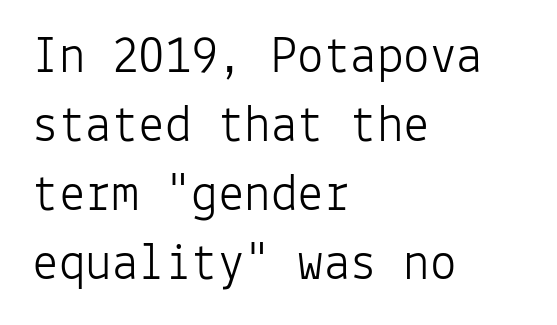
The image shows 53 px light sans-serif type, upright, monospaced; set left-aligned, normal line spacing (1.3x), normal letter spacing, not underlined; low stroke contrast and a medium x-height.
